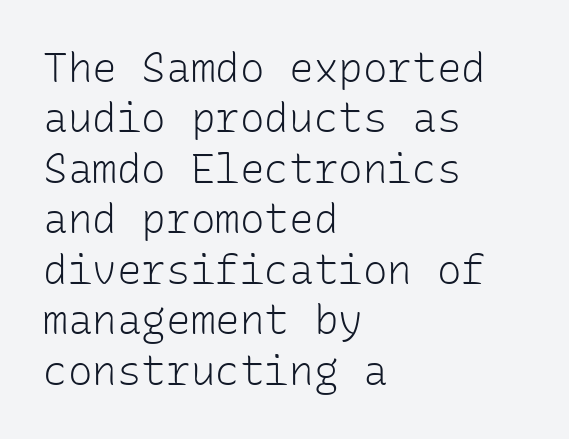
Q: Is the text bold? A: No.
Q: Is the text italic (slanted)? A: No, it is upright.
Q: Is the typeface a serif or a sans-serif typeface? A: Sans-serif.
Q: Is the text underlined? A: No.
Q: How is the paragraph aligned? A: Left-aligned.
Q: Is the spacing between letters normal or unusually wide? A: Normal.
Q: Width (condensed, normal, or wide)? A: Normal.
Q: Stroke contrast? A: Low.
Q: x-height? A: Medium.
Q: Monospaced? A: Yes.
